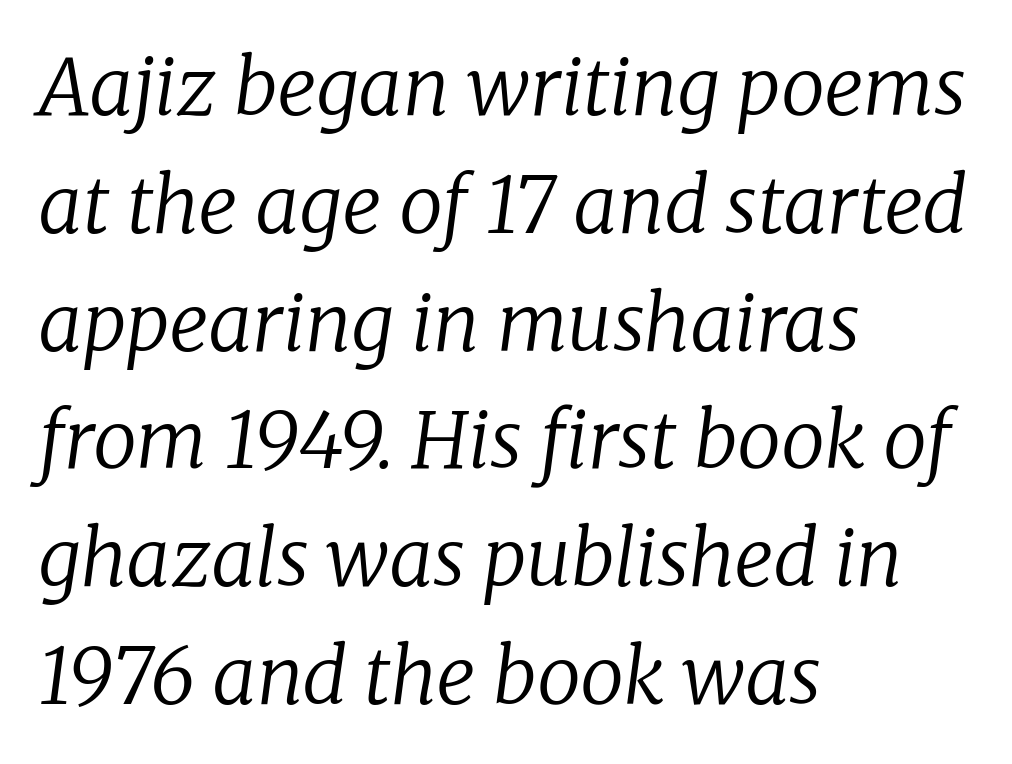
The image shows 78 px regular-weight serif type, italic (leaning right); set left-aligned, normal line spacing (1.51x), normal letter spacing, not underlined; low stroke contrast and a medium x-height.
